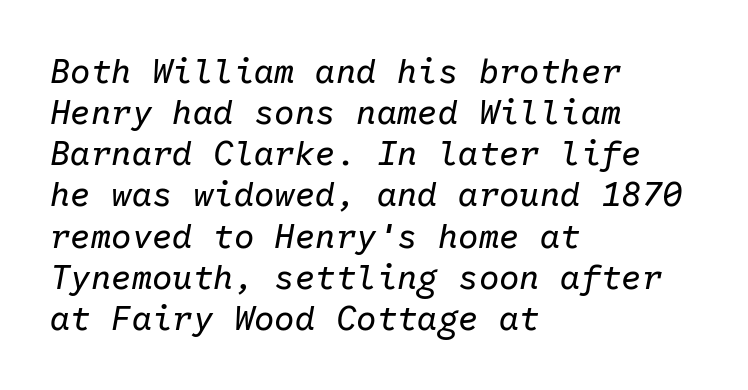
{"italic": "yes", "lean": "right", "slant_degrees": 10, "bold": "no", "weight": "regular", "width": "normal", "stroke_contrast": "low", "x_height": "medium", "monospaced": "yes", "underline": "no", "align": "left", "line_spacing_ratio": 1.21, "letter_spacing": "normal", "letter_spacing_em": 0.0, "glyph_px": 34}
